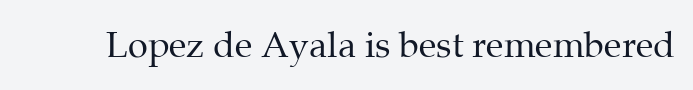
{"serif": "yes", "italic": "no", "bold": "no", "weight": "regular", "width": "normal", "stroke_contrast": "medium", "x_height": "medium", "monospaced": "no", "underline": "no", "letter_spacing": "normal", "letter_spacing_em": 0.0, "glyph_px": 36}
